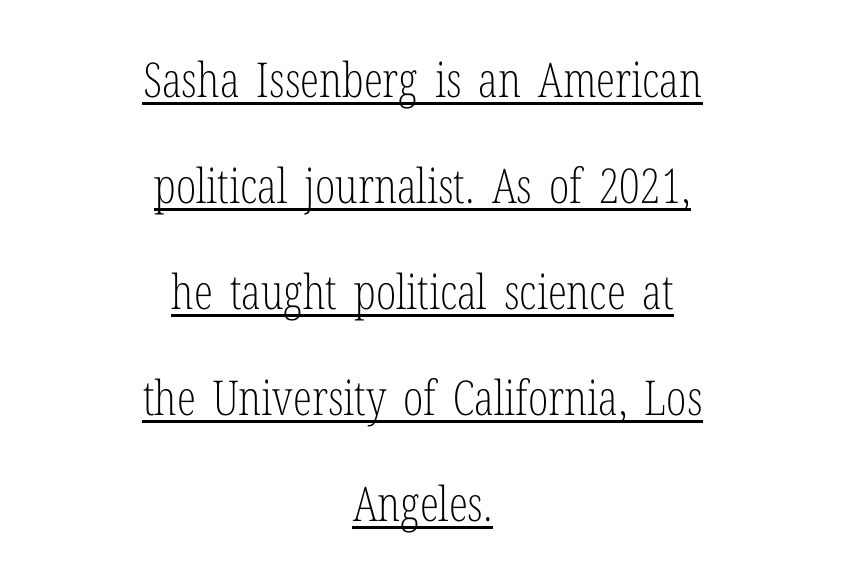
The image shows 48 px light, condensed serif type, upright; set centered, loose line spacing (2.21x), normal letter spacing, underlined; low stroke contrast and a medium x-height.
